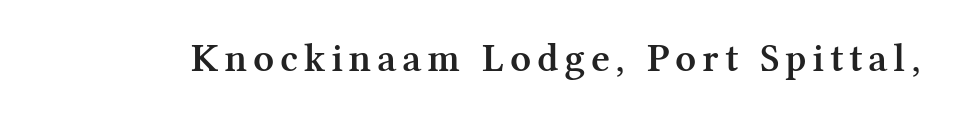
Q: Is the text bold? A: Semi-bold.
Q: Is the text italic (slanted)? A: No, it is upright.
Q: Is the typeface a serif or a sans-serif typeface? A: Serif.
Q: Is the text underlined? A: No.
Q: Width (condensed, normal, or wide)? A: Normal.
Q: Stroke contrast? A: Medium.
Q: x-height? A: Medium.
Q: Monospaced? A: No.
